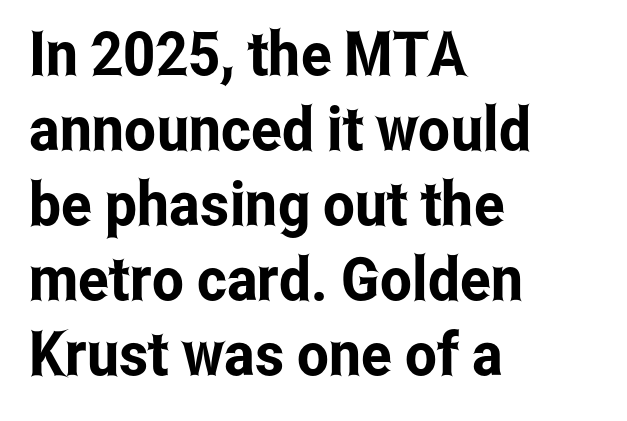
Q: Is the text italic (slanted)? A: No, it is upright.
Q: Is the typeface a serif or a sans-serif typeface? A: Sans-serif.
Q: Is the text underlined? A: No.
Q: How is the paragraph aligned? A: Left-aligned.
Q: Is the spacing between letters normal or unusually wide? A: Normal.
Q: Width (condensed, normal, or wide)? A: Condensed.
Q: Stroke contrast? A: Low.
Q: x-height? A: Medium.
Q: Monospaced? A: No.
